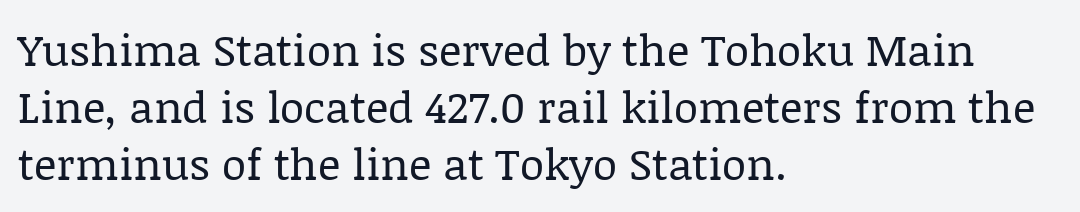
Compared with typical body copy, the letter spacing here is the same. Character widths vary here, with narrow letters taking less room than wide ones. Alignment: flush left. The letters stand upright; this is a roman face. Each letter's strokes conclude with small projecting serifs.
